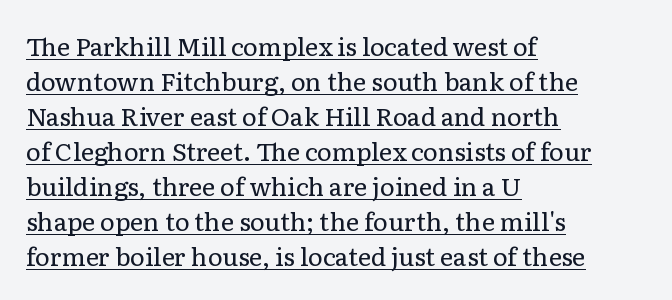
{"italic": "no", "bold": "no", "underline": "yes", "align": "left", "line_spacing": "normal", "line_spacing_ratio": 1.4, "letter_spacing": "normal", "letter_spacing_em": 0.0, "glyph_px": 25}
